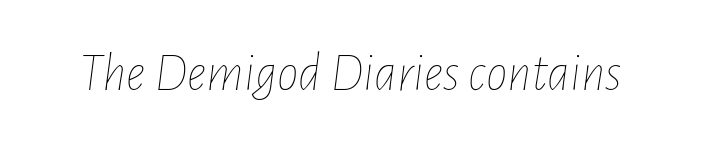
{"italic": "yes", "lean": "right", "slant_degrees": 7, "bold": "no", "weight": "thin", "width": "condensed", "stroke_contrast": "low", "x_height": "medium", "monospaced": "no", "underline": "no", "letter_spacing": "normal", "letter_spacing_em": 0.0, "glyph_px": 54}
